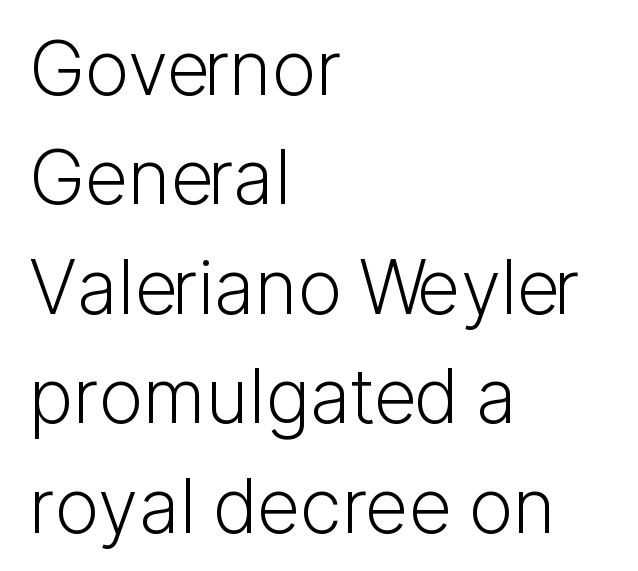
{"serif": "no", "italic": "no", "bold": "no", "weight": "light", "width": "normal", "stroke_contrast": "low", "x_height": "medium", "monospaced": "no", "underline": "no", "align": "left", "line_spacing": "normal", "line_spacing_ratio": 1.46, "letter_spacing": "normal", "letter_spacing_em": 0.0, "glyph_px": 75}
